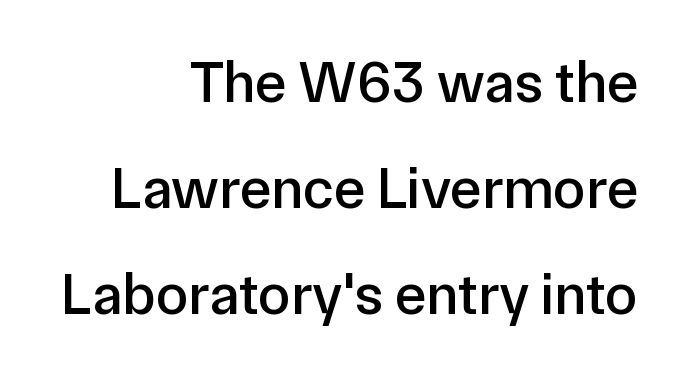
Q: Is the text italic (slanted)? A: No, it is upright.
Q: Is the typeface a serif or a sans-serif typeface? A: Sans-serif.
Q: Is the text underlined? A: No.
Q: How is the paragraph aligned? A: Right-aligned.
Q: Is the spacing between letters normal or unusually wide? A: Normal.
Q: Width (condensed, normal, or wide)? A: Normal.
Q: Stroke contrast? A: Low.
Q: x-height? A: Medium.
Q: Monospaced? A: No.
